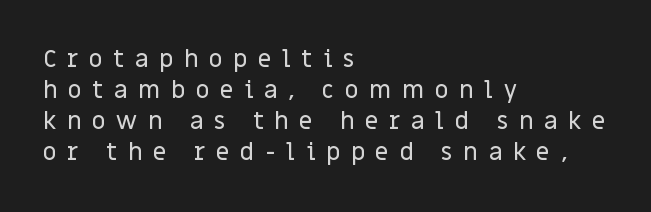
Left-aligned paragraph, ragged on the right. What stands out about the letter spacing? Its width — letters are far apart. The lettering holds an erect, upright posture throughout. The space between consecutive lines is moderate. Rule under the text: the space is simply empty.
